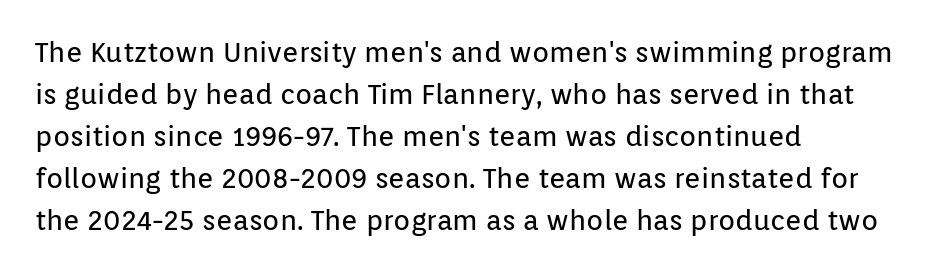
The image shows 28 px regular-weight sans-serif type, upright; set left-aligned, normal line spacing (1.5x), normal letter spacing, not underlined; low stroke contrast and a medium x-height.
